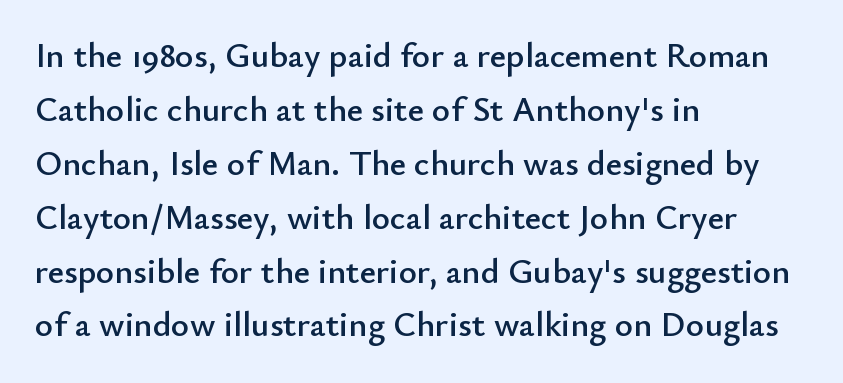
{"serif": "no", "italic": "no", "width": "normal", "stroke_contrast": "low", "x_height": "small", "monospaced": "no", "underline": "no", "align": "left", "line_spacing": "normal", "line_spacing_ratio": 1.54, "letter_spacing": "normal", "letter_spacing_em": 0.0, "glyph_px": 35}
